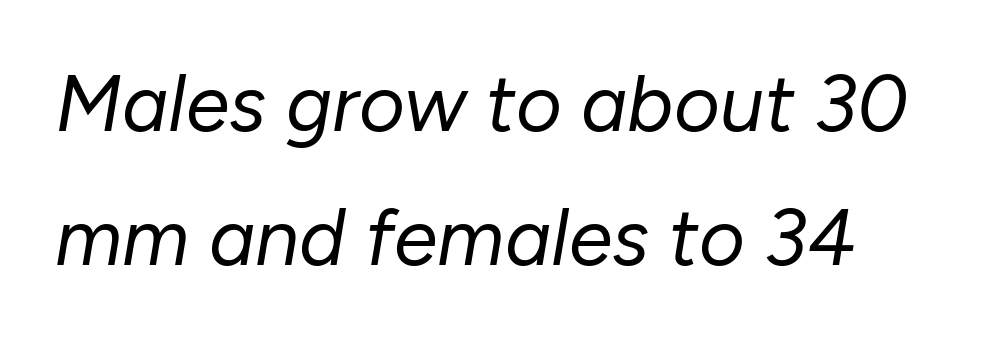
Q: Is the text bold? A: No.
Q: Is the text italic (slanted)? A: Yes, it leans right by about 10 degrees.
Q: Is the text underlined? A: No.
Q: How is the paragraph aligned? A: Left-aligned.
Q: Is the spacing between letters normal or unusually wide? A: Normal.
Q: Is the spacing between lines tight, normal or loose? A: Normal.
Q: Width (condensed, normal, or wide)? A: Normal.
Q: Stroke contrast? A: Low.
Q: x-height? A: Medium.
Q: Monospaced? A: No.
